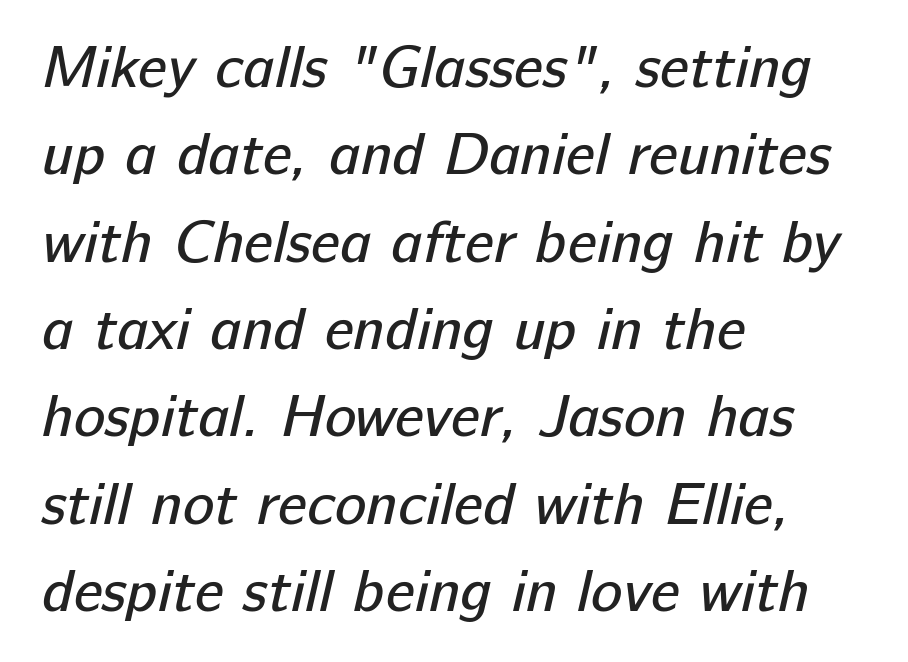
Q: Is the text bold? A: No.
Q: Is the typeface a serif or a sans-serif typeface? A: Sans-serif.
Q: Is the text underlined? A: No.
Q: How is the paragraph aligned? A: Left-aligned.
Q: Is the spacing between letters normal or unusually wide? A: Normal.
Q: Is the spacing between lines tight, normal or loose? A: Normal.
Q: Width (condensed, normal, or wide)? A: Normal.
Q: Stroke contrast? A: Low.
Q: x-height? A: Medium.
Q: Monospaced? A: No.
